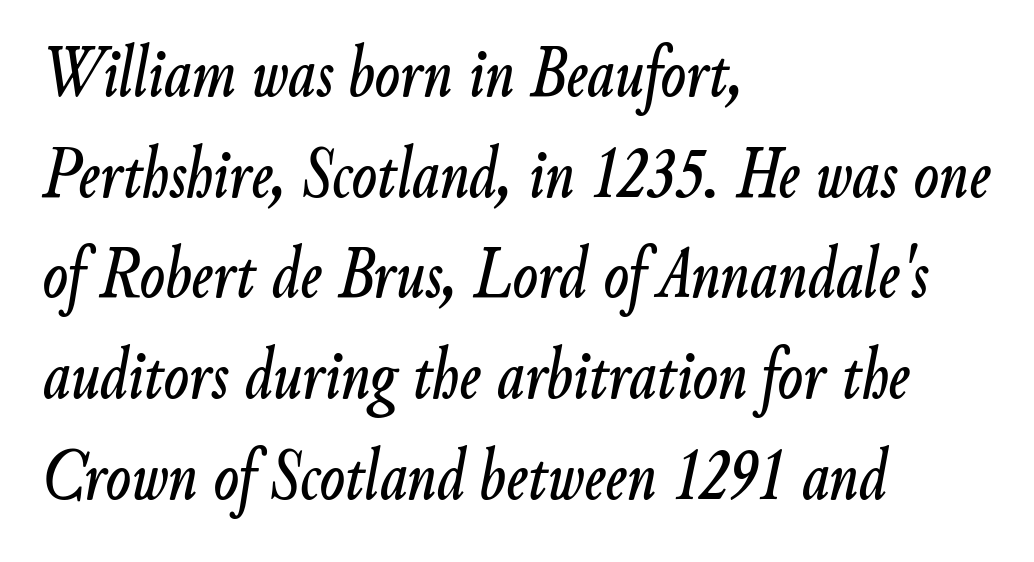
Spacing between characters is what you'd get straight out of the box. Slant detected: the letters are inclined. Note the varied advance widths — an 'i' is clearly narrower than an 'm'. Compared with a centered layout, this one pins lines to the left instead.
